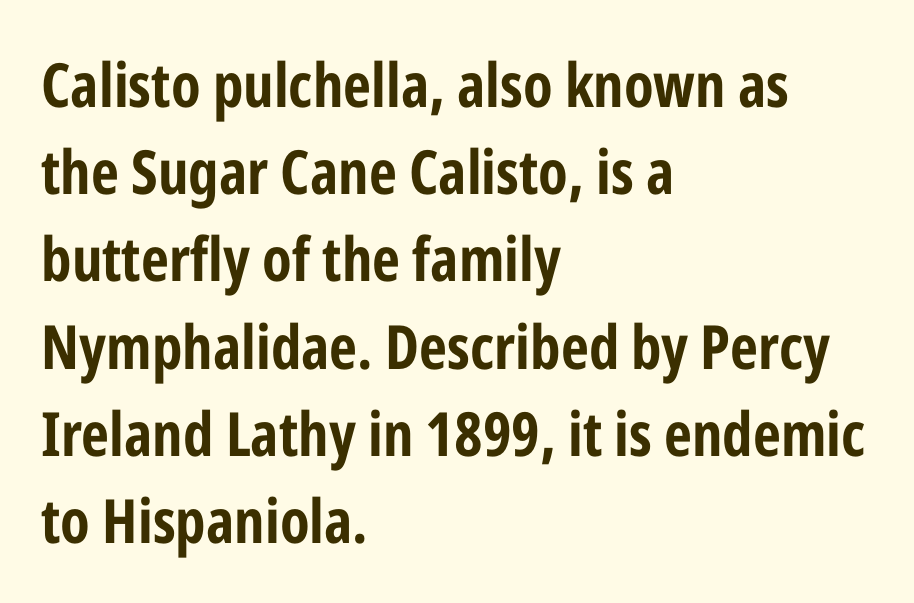
The image shows 61 px bold, condensed sans-serif type, upright; set left-aligned, normal line spacing (1.43x), normal letter spacing, not underlined; low stroke contrast and a medium x-height.
